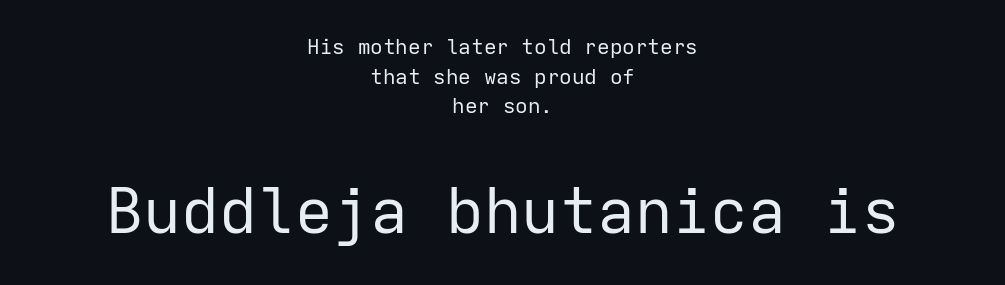
Q: Is the text bold? A: No.
Q: Is the text italic (slanted)? A: No, it is upright.
Q: Is the typeface a serif or a sans-serif typeface? A: Sans-serif.
Q: Is the text underlined? A: No.
Q: How is the paragraph aligned? A: Centered.
Q: Is the spacing between letters normal or unusually wide? A: Normal.
Q: Is the spacing between lines tight, normal or loose? A: Normal.
Q: Which block of text is set in a larger size, the first (top) or the second (bottom)? A: The second (bottom) one.
Q: Width (condensed, normal, or wide)? A: Normal.
Q: Stroke contrast? A: Low.
Q: x-height? A: Medium.
Q: Monospaced? A: Yes.
